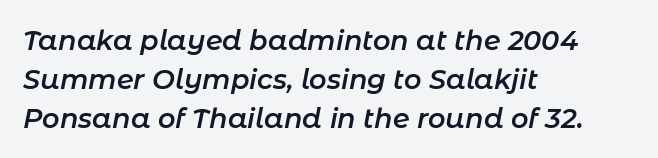
The image shows 27 px text type, italic (leaning right); set left-aligned, normal line spacing (1.44x), normal letter spacing, not underlined.
